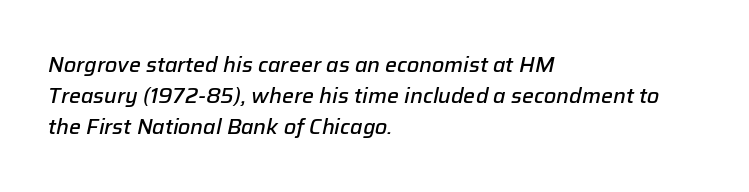
Observe the ordinary spacing: letters are neighbours, not strangers. Rule under the text: the space is simply empty. The paragraph shown leans on its left margin. The font's italic variant was chosen for this text. Leading matches the norm, producing a regular column.
